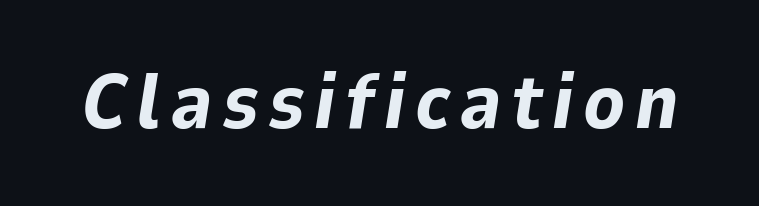
The image shows 77 px bold type, italic (leaning right); set not underlined; low stroke contrast and a medium x-height.
